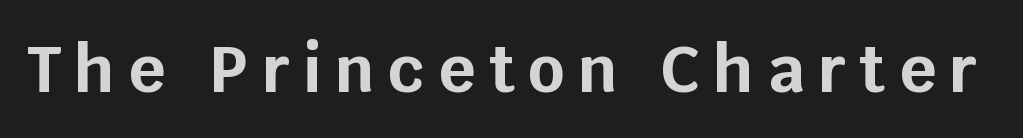
The image shows 64 px bold sans-serif type, upright; set unusually wide letter spacing (+0.21 em), not underlined; low stroke contrast and a large x-height.
